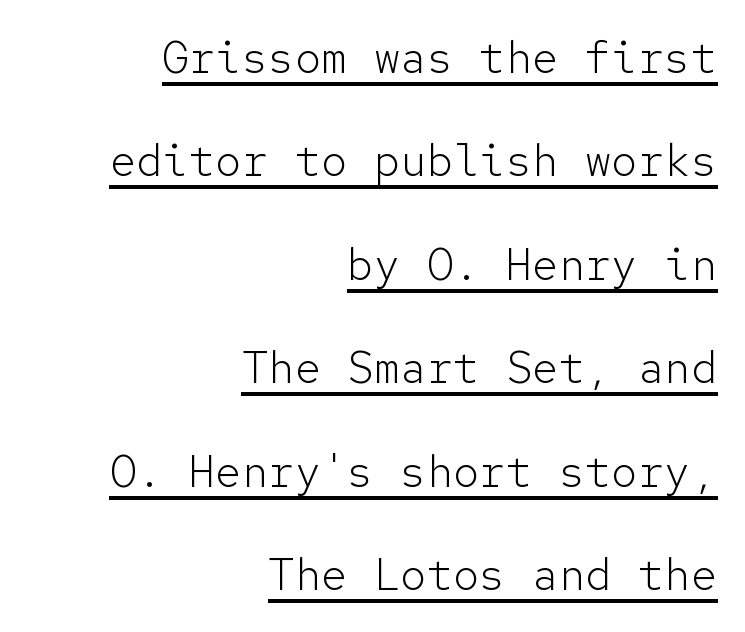
The image shows 44 px light sans-serif type, upright, monospaced; set right-aligned, loose line spacing (2.35x), normal letter spacing, underlined; low stroke contrast and a medium x-height.
